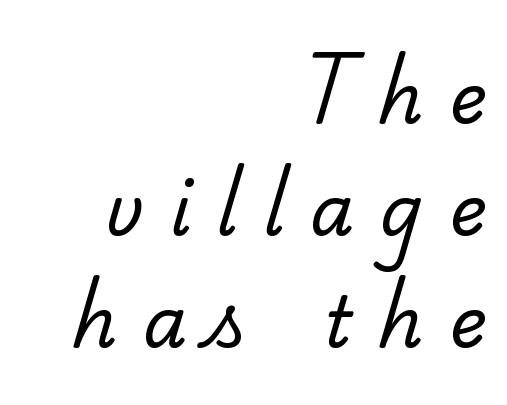
The ragged edge is on the left, which tells us the setting is flush right. The line texture is sparse and dotted thanks to wide tracking. Is the type heavy? It reads as light-to-regular instead. The string is rendered with underlining switched off.
